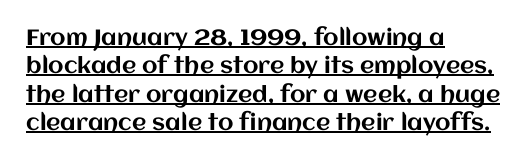
This sample uses plain, unmodified letter spacing. Posture: vertical. Visually the block forms a straight wall on the left and a jagged coastline on the right. The passage shown is underscored from start to finish. A typesetter would call this leading conventional body-copy spacing.
